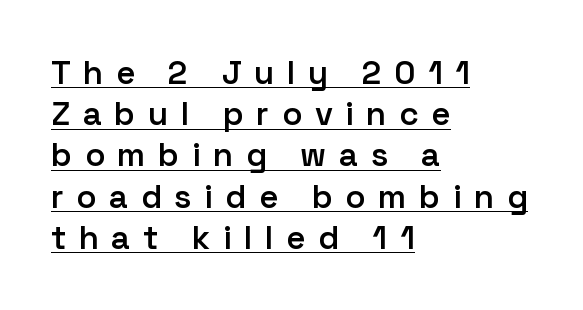
Q: Is the text bold? A: Semi-bold.
Q: Is the text italic (slanted)? A: No, it is upright.
Q: Is the typeface a serif or a sans-serif typeface? A: Sans-serif.
Q: Is the text underlined? A: Yes.
Q: How is the paragraph aligned? A: Left-aligned.
Q: Is the spacing between letters normal or unusually wide? A: Unusually wide.
Q: Is the spacing between lines tight, normal or loose? A: Normal.
Q: Width (condensed, normal, or wide)? A: Normal.
Q: Stroke contrast? A: Low.
Q: x-height? A: Medium.
Q: Monospaced? A: No.
